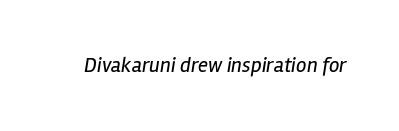
The image shows 21 px text type, italic (leaning right); set normal letter spacing, not underlined.
